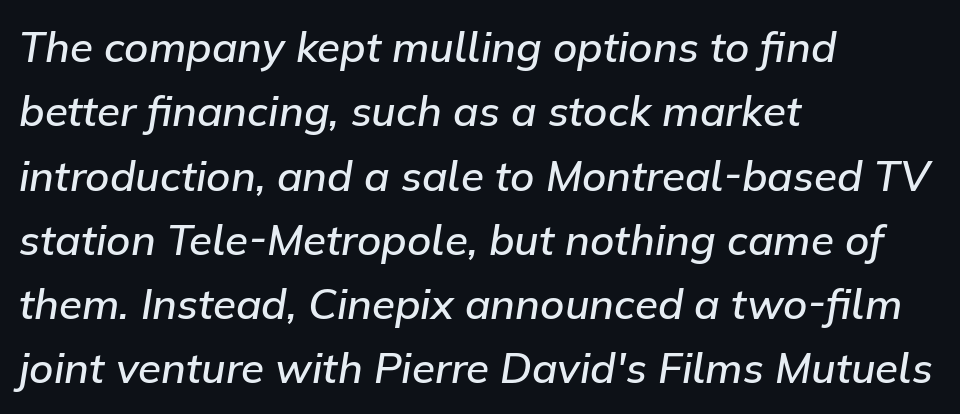
In terms of posture, this sample is oblique. Students, observe: this is what conventionally led text looks like. Horizontal alignment here is leftward, the default for most running prose. What stands out about the letter spacing? Nothing — it is the standard amount. Honestly, there is no underline to notice here at all.
